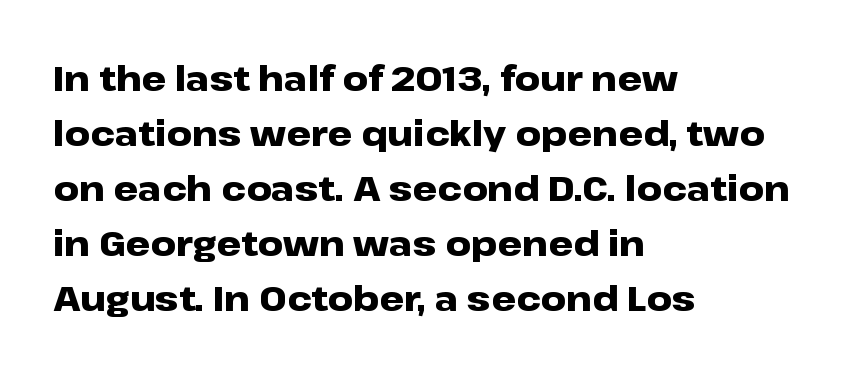
{"serif": "no", "italic": "no", "bold": "yes", "weight": "heavy", "width": "wide", "stroke_contrast": "low", "x_height": "medium", "monospaced": "no", "underline": "no", "align": "left", "line_spacing": "normal", "line_spacing_ratio": 1.57, "letter_spacing": "normal", "letter_spacing_em": 0.0, "glyph_px": 35}
